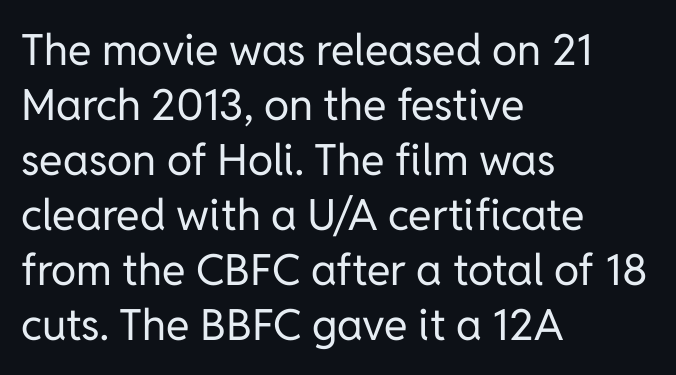
The image shows 43 px regular-weight sans-serif type, upright; set left-aligned, normal line spacing (1.28x), normal letter spacing, not underlined; low stroke contrast and a medium x-height.
